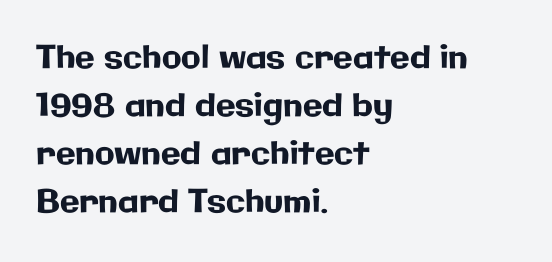
{"serif": "no", "italic": "no", "width": "normal", "stroke_contrast": "low", "x_height": "medium", "monospaced": "no", "underline": "no", "align": "left", "line_spacing": "normal", "line_spacing_ratio": 1.5, "letter_spacing": "normal", "letter_spacing_em": 0.0, "glyph_px": 32}
